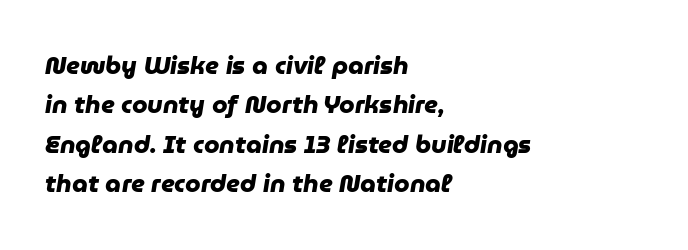
The image shows 25 px bold type; set left-aligned, normal line spacing (1.58x), normal letter spacing, not underlined.
